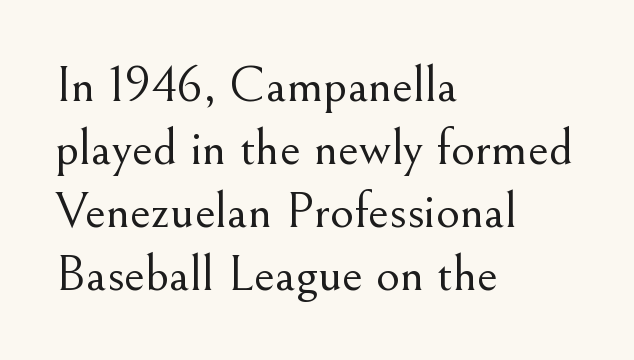
Q: Is the text bold? A: No.
Q: Is the text italic (slanted)? A: No, it is upright.
Q: Is the typeface a serif or a sans-serif typeface? A: Serif.
Q: Is the text underlined? A: No.
Q: How is the paragraph aligned? A: Left-aligned.
Q: Is the spacing between letters normal or unusually wide? A: Normal.
Q: Width (condensed, normal, or wide)? A: Normal.
Q: Stroke contrast? A: Medium.
Q: x-height? A: Small.
Q: Monospaced? A: No.
